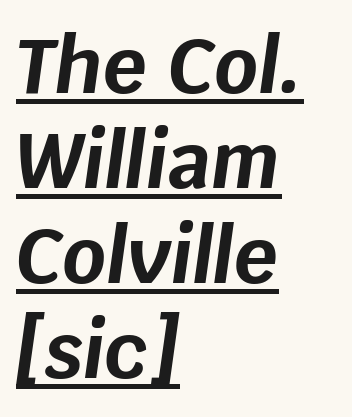
The image shows 76 px bold type, italic (leaning right); set left-aligned, normal line spacing (1.25x), normal letter spacing, underlined; low stroke contrast and a large x-height.
